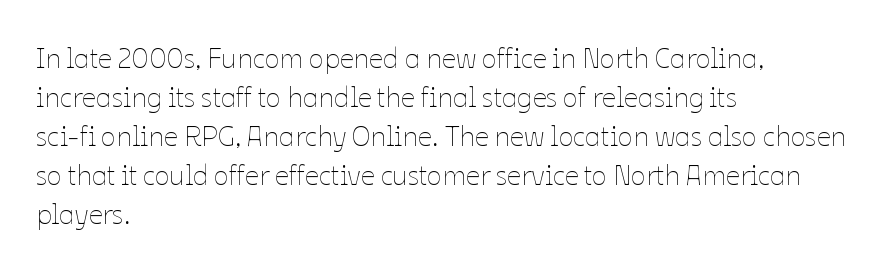
Q: Is the text bold? A: No.
Q: Is the text italic (slanted)? A: No, it is upright.
Q: Is the text underlined? A: No.
Q: How is the paragraph aligned? A: Left-aligned.
Q: Is the spacing between letters normal or unusually wide? A: Normal.
Q: Is the spacing between lines tight, normal or loose? A: Normal.
Q: Width (condensed, normal, or wide)? A: Normal.
Q: Stroke contrast? A: Low.
Q: x-height? A: Medium.
Q: Monospaced? A: No.
